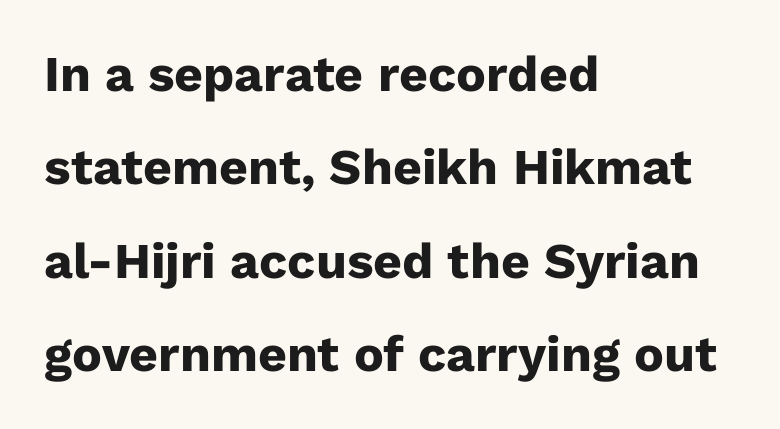
Q: Is the text bold? A: Yes.
Q: Is the text italic (slanted)? A: No, it is upright.
Q: Is the typeface a serif or a sans-serif typeface? A: Sans-serif.
Q: Is the text underlined? A: No.
Q: How is the paragraph aligned? A: Left-aligned.
Q: Is the spacing between letters normal or unusually wide? A: Normal.
Q: Width (condensed, normal, or wide)? A: Normal.
Q: Stroke contrast? A: Low.
Q: x-height? A: Medium.
Q: Monospaced? A: No.
